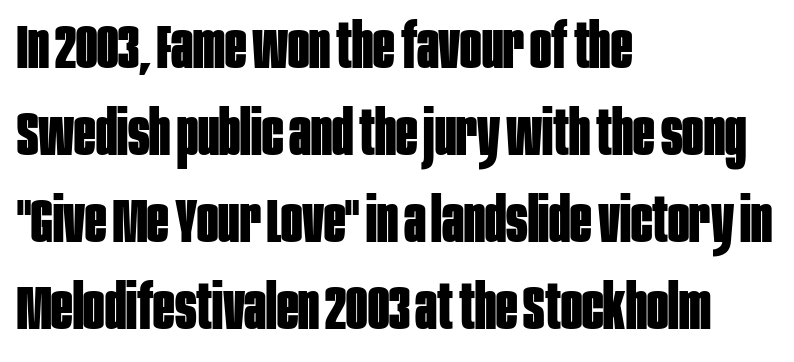
Q: Is the text bold? A: Yes.
Q: Is the text italic (slanted)? A: No, it is upright.
Q: Is the typeface a serif or a sans-serif typeface? A: Sans-serif.
Q: Is the text underlined? A: No.
Q: How is the paragraph aligned? A: Left-aligned.
Q: Is the spacing between letters normal or unusually wide? A: Normal.
Q: Is the spacing between lines tight, normal or loose? A: Normal.
Q: Width (condensed, normal, or wide)? A: Condensed.
Q: Stroke contrast? A: Low.
Q: x-height? A: Large.
Q: Monospaced? A: No.
